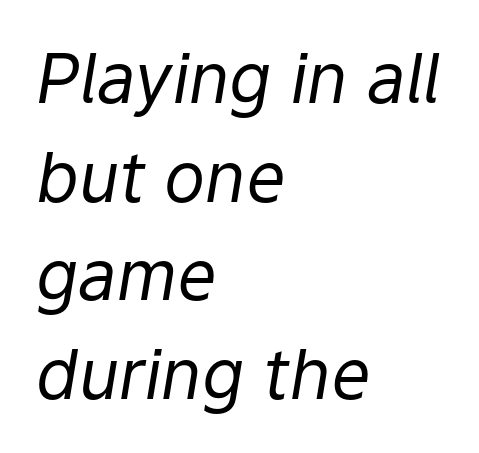
The line-height multiplier appears to be the usual default. A typesetter would call this proportional, since set widths differ per character. Short and long lines alike share a common starting point at left. How are the letters spaced? Ordinarily, with no added tracking. This rendering features lettering with no underline.
